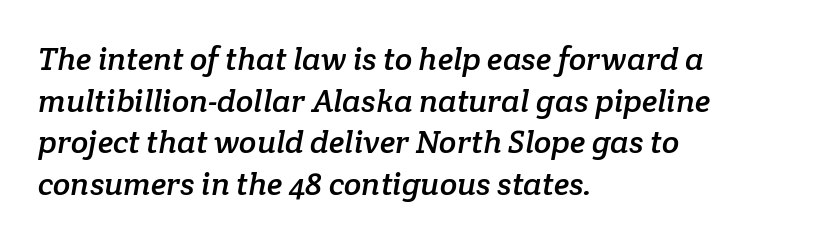
Q: Is the typeface a serif or a sans-serif typeface? A: Serif.
Q: Is the text underlined? A: No.
Q: How is the paragraph aligned? A: Left-aligned.
Q: Is the spacing between letters normal or unusually wide? A: Normal.
Q: Is the spacing between lines tight, normal or loose? A: Normal.
Q: Width (condensed, normal, or wide)? A: Normal.
Q: Stroke contrast? A: Low.
Q: x-height? A: Medium.
Q: Monospaced? A: No.
